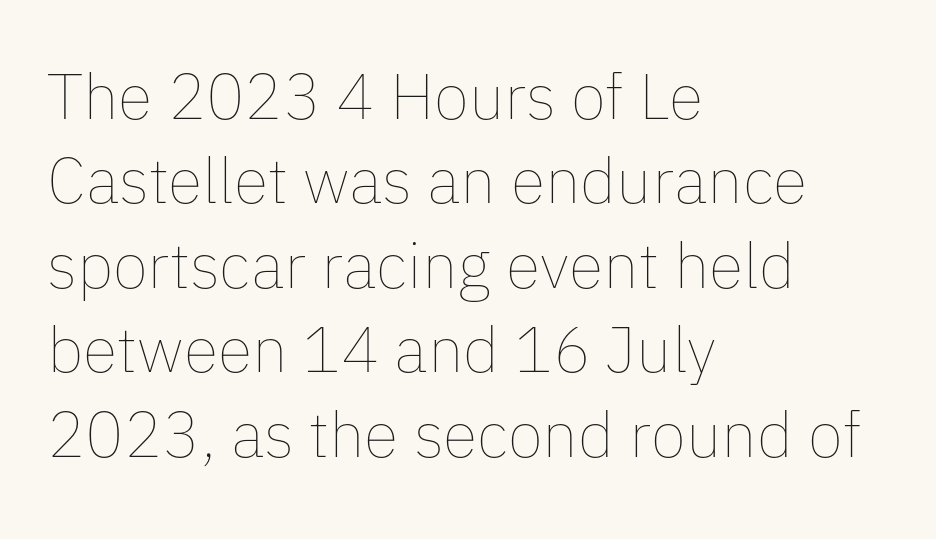
Is the stroke heavy? The answer is a plain regular-or-lighter. Is the letter spacing exaggerated? No — it looks like the ordinary default. Casual observation: everything's shoved over to the left. The area under the type is left untouched. The lettering holds an erect, upright posture throughout.
